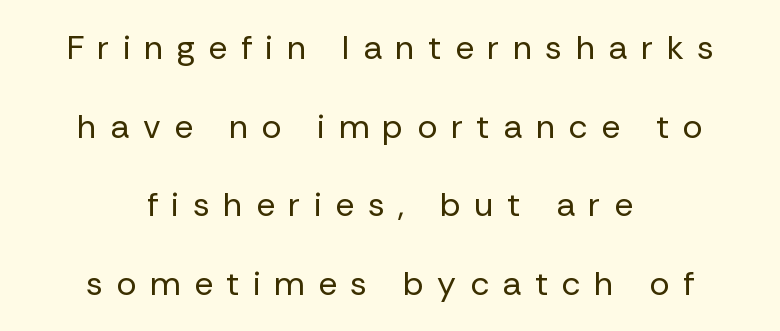
What kind of face is this? One without serifs — a sans. Stems and bowls with no extra thickness — not bold. Ordinary non-slanted type is in use. The rendering uses natural spacing where letterforms have individual widths. Honestly, the letter spacing is so wide it's the main thing you notice.
